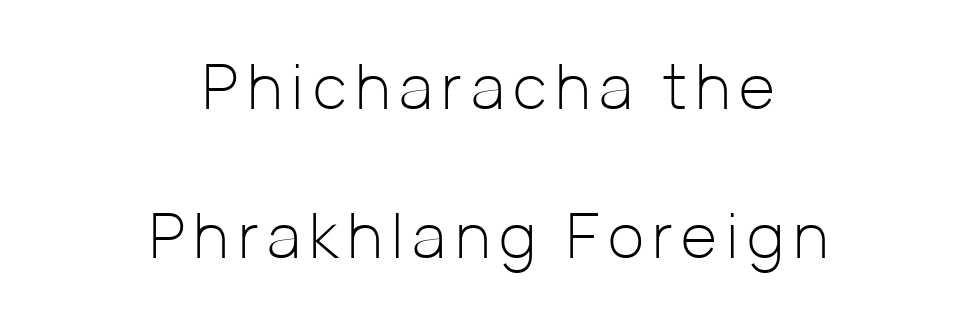
{"serif": "no", "italic": "no", "bold": "no", "weight": "light", "width": "normal", "stroke_contrast": "low", "x_height": "medium", "monospaced": "no", "underline": "no", "align": "center", "line_spacing": "loose", "line_spacing_ratio": 2.4, "glyph_px": 62}
